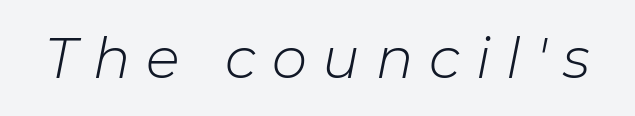
The image shows 56 px light type, italic (leaning right); set unusually wide letter spacing (+0.28 em), not underlined; low stroke contrast and a medium x-height.
